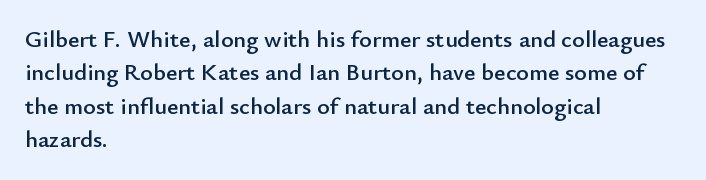
The image shows 24 px text type, upright; set left-aligned, normal line spacing (1.39x), normal letter spacing, not underlined.
